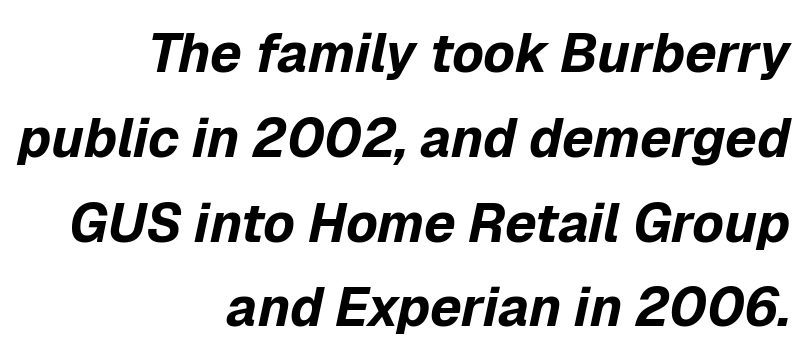
Q: Is the text bold? A: Yes.
Q: Is the text italic (slanted)? A: Yes, it leans right by about 12 degrees.
Q: Is the text underlined? A: No.
Q: How is the paragraph aligned? A: Right-aligned.
Q: Is the spacing between letters normal or unusually wide? A: Normal.
Q: Is the spacing between lines tight, normal or loose? A: Normal.
Q: Width (condensed, normal, or wide)? A: Normal.
Q: Stroke contrast? A: Low.
Q: x-height? A: Medium.
Q: Monospaced? A: No.
